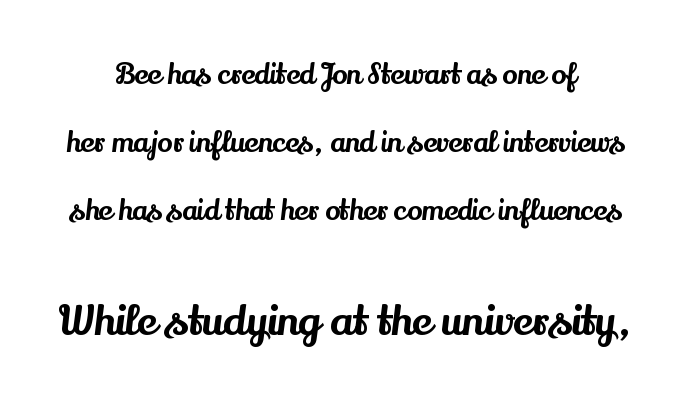
Q: Is the text italic (slanted)? A: Yes.
Q: Is the typeface a serif or a sans-serif typeface? A: Serif.
Q: Is the text underlined? A: No.
Q: Is the spacing between letters normal or unusually wide? A: Normal.
Q: Is the spacing between lines tight, normal or loose? A: Loose.
Q: Which block of text is set in a larger size, the first (top) or the second (bottom)? A: The second (bottom) one.
Q: Width (condensed, normal, or wide)? A: Normal.
Q: Stroke contrast? A: Medium.
Q: x-height? A: Small.
Q: Monospaced? A: No.
